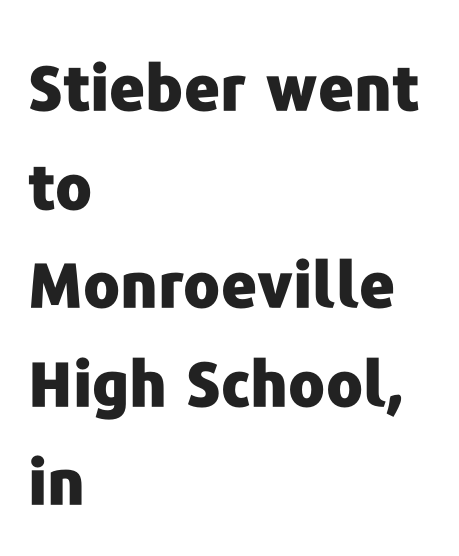
The image shows 62 px heavy sans-serif type, upright; set left-aligned, normal line spacing (1.59x), normal letter spacing, not underlined; low stroke contrast and a medium x-height.
